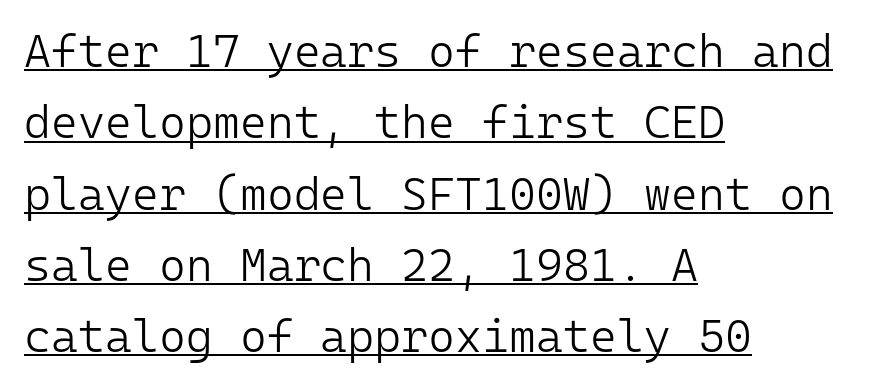
The image shows 46 px light sans-serif type, upright, monospaced; set left-aligned, normal line spacing (1.55x), normal letter spacing, underlined; low stroke contrast and a medium x-height.
